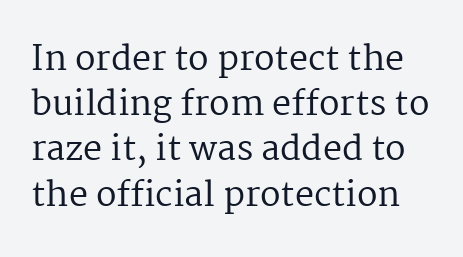
{"serif": "yes", "italic": "no", "bold": "no", "weight": "regular", "width": "normal", "stroke_contrast": "medium", "x_height": "medium", "monospaced": "no", "underline": "no", "line_spacing": "normal", "line_spacing_ratio": 1.33, "letter_spacing": "normal", "letter_spacing_em": 0.0, "glyph_px": 34}
